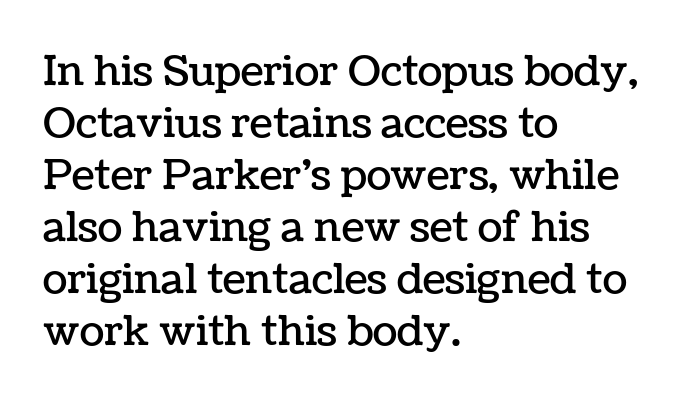
{"italic": "no", "width": "normal", "stroke_contrast": "low", "x_height": "medium", "monospaced": "no", "underline": "no", "align": "left", "line_spacing": "normal", "line_spacing_ratio": 1.27, "letter_spacing": "normal", "letter_spacing_em": 0.0, "glyph_px": 41}
